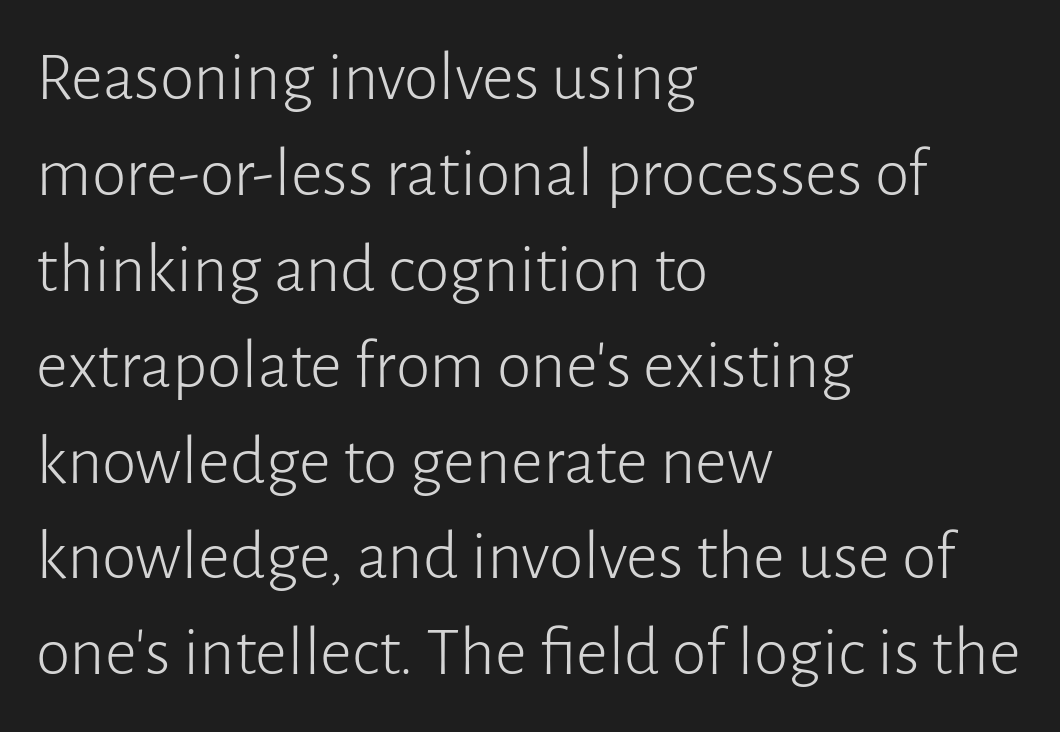
Q: Is the text bold? A: No.
Q: Is the text italic (slanted)? A: No, it is upright.
Q: Is the typeface a serif or a sans-serif typeface? A: Sans-serif.
Q: Is the text underlined? A: No.
Q: How is the paragraph aligned? A: Left-aligned.
Q: Is the spacing between letters normal or unusually wide? A: Normal.
Q: Is the spacing between lines tight, normal or loose? A: Normal.
Q: Width (condensed, normal, or wide)? A: Normal.
Q: Stroke contrast? A: Low.
Q: x-height? A: Medium.
Q: Monospaced? A: No.
